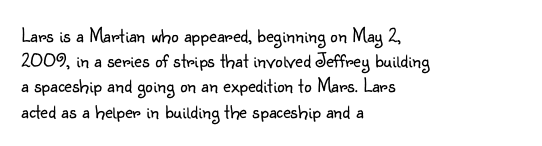
Q: Is the text bold? A: No.
Q: Is the text italic (slanted)? A: No, it is upright.
Q: Is the text underlined? A: No.
Q: How is the paragraph aligned? A: Left-aligned.
Q: Is the spacing between letters normal or unusually wide? A: Normal.
